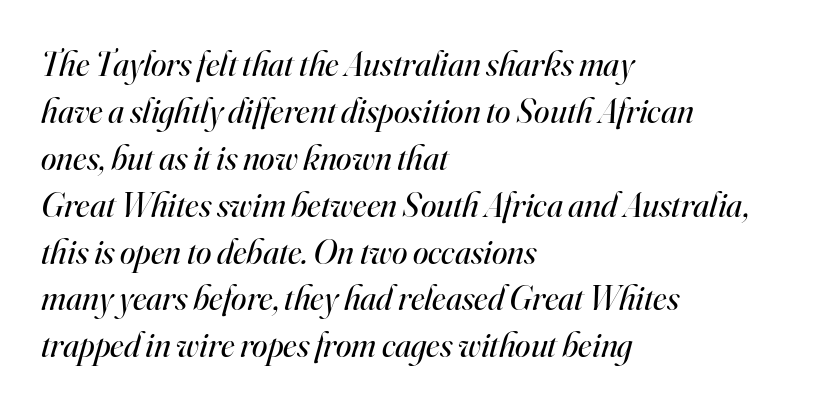
Q: Is the text bold? A: No.
Q: Is the text italic (slanted)? A: Yes, it leans right by about 16 degrees.
Q: Is the typeface a serif or a sans-serif typeface? A: Serif.
Q: Is the text underlined? A: No.
Q: How is the paragraph aligned? A: Left-aligned.
Q: Is the spacing between letters normal or unusually wide? A: Normal.
Q: Is the spacing between lines tight, normal or loose? A: Normal.
Q: Width (condensed, normal, or wide)? A: Normal.
Q: Stroke contrast? A: High.
Q: x-height? A: Small.
Q: Monospaced? A: No.
